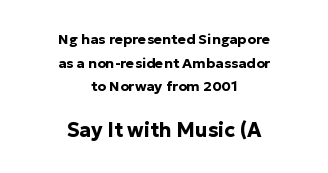
{"italic": "no", "bold": "yes", "underline": "no", "align": "center", "line_spacing": "normal", "line_spacing_ratio": 1.69, "letter_spacing": "normal", "letter_spacing_em": 0.0, "larger_block": "second", "size_ratio": 1.43, "glyph_px": 20}
